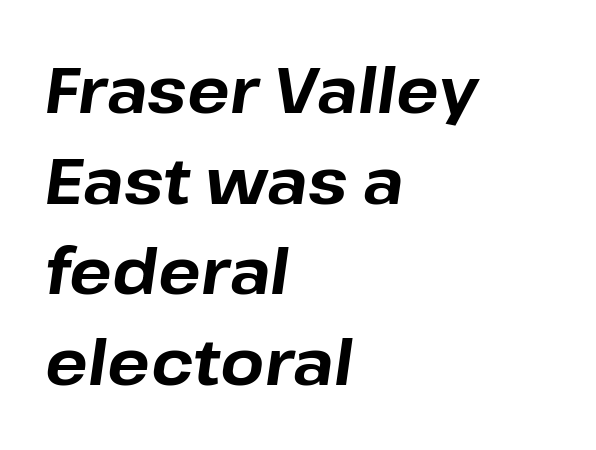
The baseline area is clear. Default kerning and tracking; the words read as compact shapes. The rendering anchors every line to the left-hand side. Characters are canted at an angle relative to the baseline's perpendicular.
